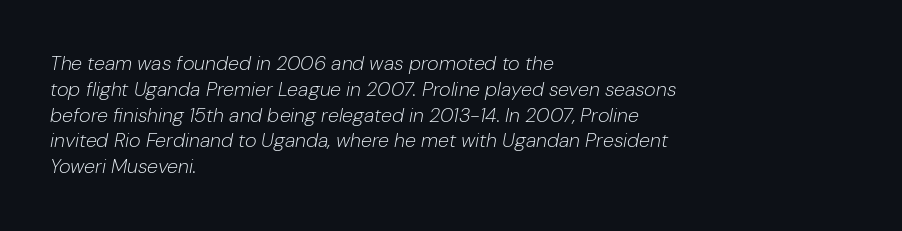
The image shows 20 px text type, italic (leaning right); set left-aligned, normal line spacing (1.29x), normal letter spacing, not underlined.
